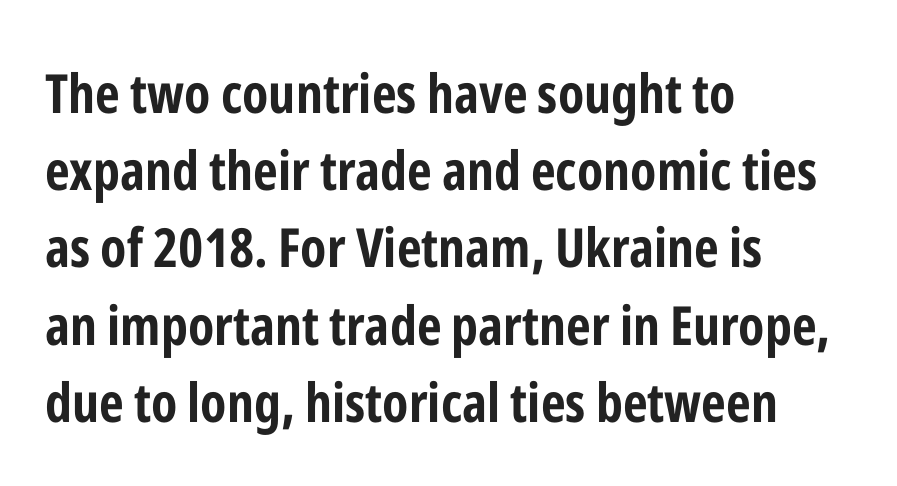
{"serif": "no", "italic": "no", "bold": "yes", "weight": "bold", "width": "condensed", "stroke_contrast": "low", "x_height": "medium", "monospaced": "no", "underline": "no", "align": "left", "line_spacing": "normal", "line_spacing_ratio": 1.43, "letter_spacing": "normal", "letter_spacing_em": 0.0, "glyph_px": 54}
